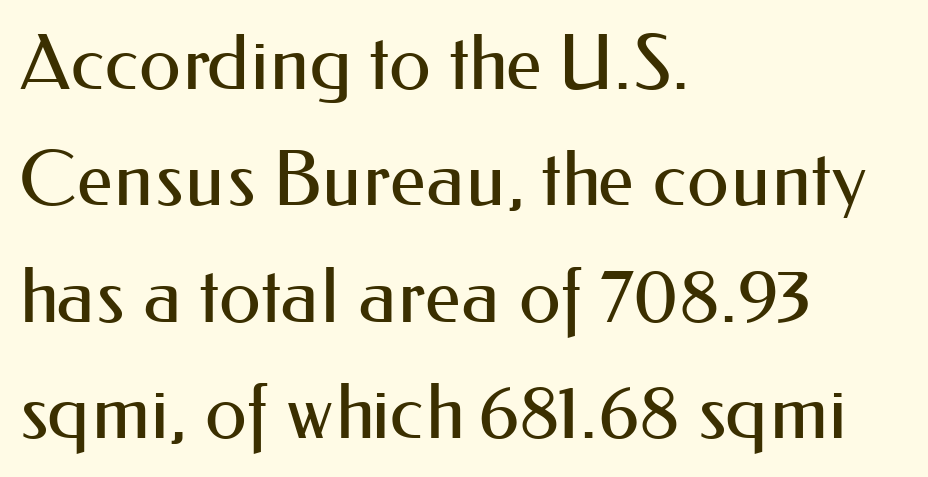
Unbolded letterforms with no extra heft. Reading down the block, your eye returns to a fixed left position each line. Type without underlining. Tracking here is standard; glyphs follow each other at the usual distance. The passage shown is typed in a proportional face where columns would drift.
